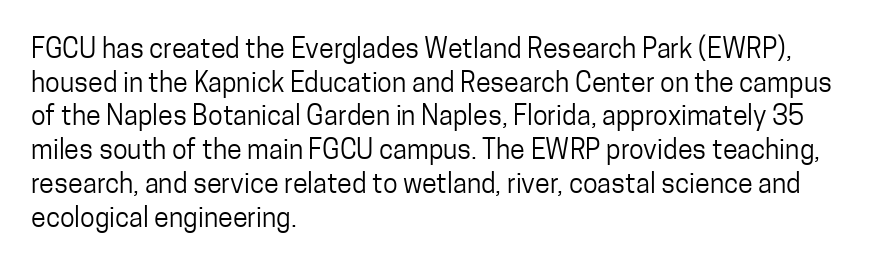
The image shows 27 px text type, upright; set left-aligned, normal line spacing (1.25x), normal letter spacing, not underlined.
